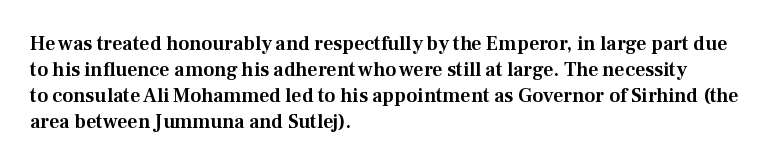
Q: Is the text italic (slanted)? A: No, it is upright.
Q: Is the text underlined? A: No.
Q: How is the paragraph aligned? A: Left-aligned.
Q: Is the spacing between letters normal or unusually wide? A: Normal.
Q: Is the spacing between lines tight, normal or loose? A: Normal.
